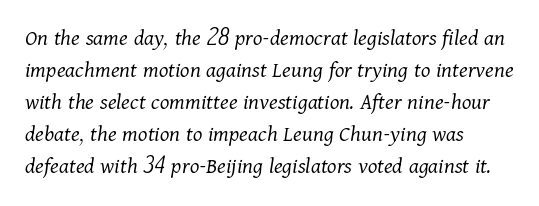
Q: Is the text bold? A: No.
Q: Is the text italic (slanted)? A: Yes, it leans right by about 11 degrees.
Q: Is the text underlined? A: No.
Q: How is the paragraph aligned? A: Left-aligned.
Q: Is the spacing between letters normal or unusually wide? A: Normal.
Q: Is the spacing between lines tight, normal or loose? A: Normal.
